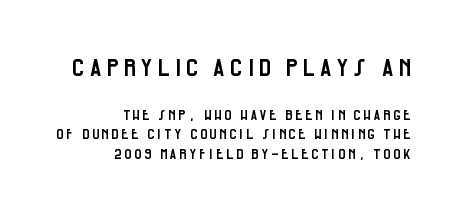
The image shows 24 px text type, upright; set right-aligned, normal line spacing (1.4x), not underlined; the first (top) block is 1.71x larger.
